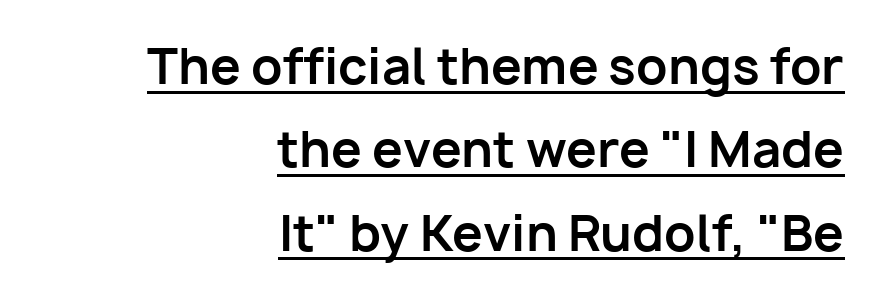
Is this a fixed-width face? No — the glyphs have proportional, varying widths. Nope, not italic — everything's standing straight. Horizontal alignment here is rightward, an uncommon choice for prose. Every word sits above its own underline. Each new line begins a customary step beneath the previous one. The text was rendered using a sans face with plain stroke endings.
